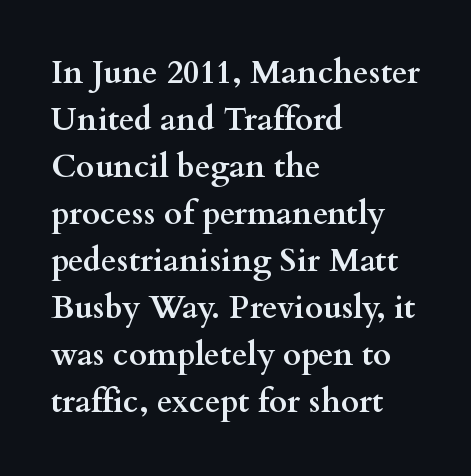
Compared with an ordinary text face, these strokes are far heavier — a full bold. In CSS terms this would be text-align: left. Every character sits straight up, as roman type does. Proportional: the letters do not fall into vertical columns. Check where the strokes stop: tiny serifs finish them off. Interline gaps are of average width in this sample.
